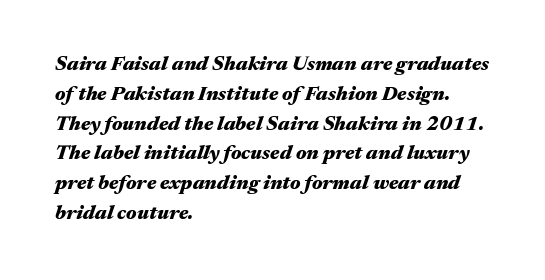
{"italic": "yes", "lean": "right", "slant_degrees": 17, "bold": "yes", "underline": "no", "align": "left", "line_spacing": "normal", "line_spacing_ratio": 1.49, "letter_spacing": "normal", "letter_spacing_em": 0.0, "glyph_px": 20}
